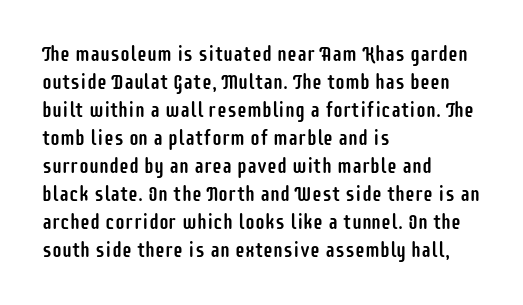
The image shows 20 px text type, upright; set left-aligned, normal line spacing (1.4x), normal letter spacing, not underlined.
